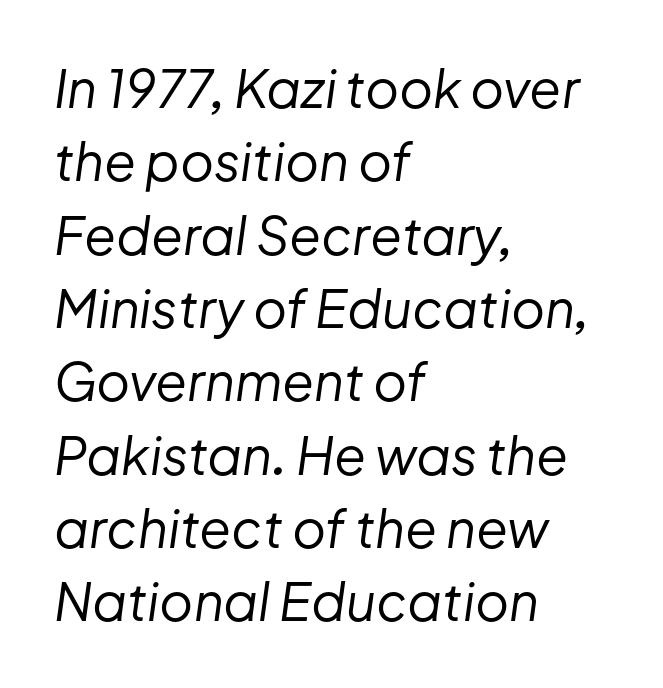
{"italic": "yes", "lean": "right", "slant_degrees": 8, "bold": "no", "weight": "regular", "width": "normal", "stroke_contrast": "low", "x_height": "medium", "monospaced": "no", "underline": "no", "align": "left", "line_spacing": "normal", "line_spacing_ratio": 1.41, "letter_spacing": "normal", "letter_spacing_em": 0.0, "glyph_px": 52}
